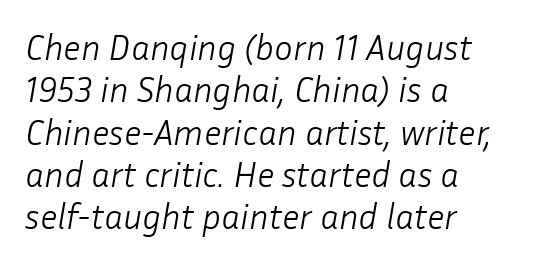
Compared with typical body copy, the letter spacing here is the same. Decoration check: the copy has no underline. No heavy texture on the line: the type isn't bold. Character widths vary here, with narrow letters taking less room than wide ones.
